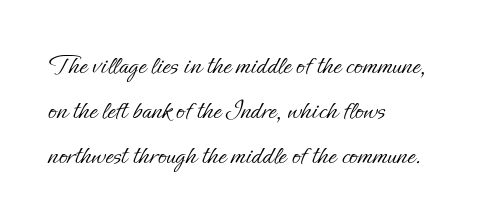
The image shows 28 px light type; set left-aligned, normal line spacing (1.6x), normal letter spacing, not underlined; low stroke contrast and a small x-height.
